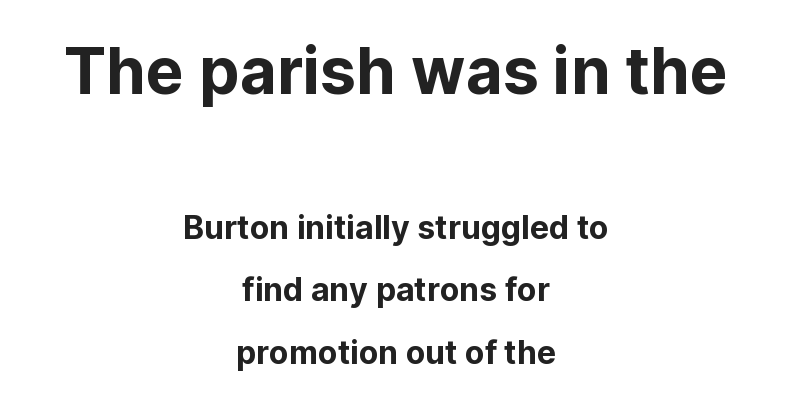
{"serif": "no", "italic": "no", "width": "normal", "stroke_contrast": "low", "x_height": "medium", "monospaced": "no", "underline": "no", "align": "center", "line_spacing": "loose", "line_spacing_ratio": 1.95, "letter_spacing": "normal", "letter_spacing_em": 0.0, "larger_block": "first", "size_ratio": 2.0, "glyph_px": 64}
